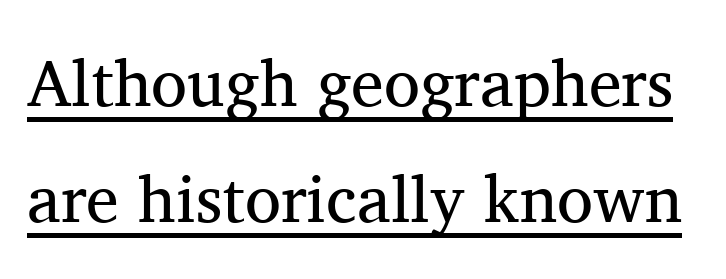
Q: Is the text bold? A: No.
Q: Is the text italic (slanted)? A: No, it is upright.
Q: Is the typeface a serif or a sans-serif typeface? A: Serif.
Q: Is the text underlined? A: Yes.
Q: Is the spacing between letters normal or unusually wide? A: Normal.
Q: Width (condensed, normal, or wide)? A: Normal.
Q: Stroke contrast? A: Medium.
Q: x-height? A: Medium.
Q: Monospaced? A: No.
